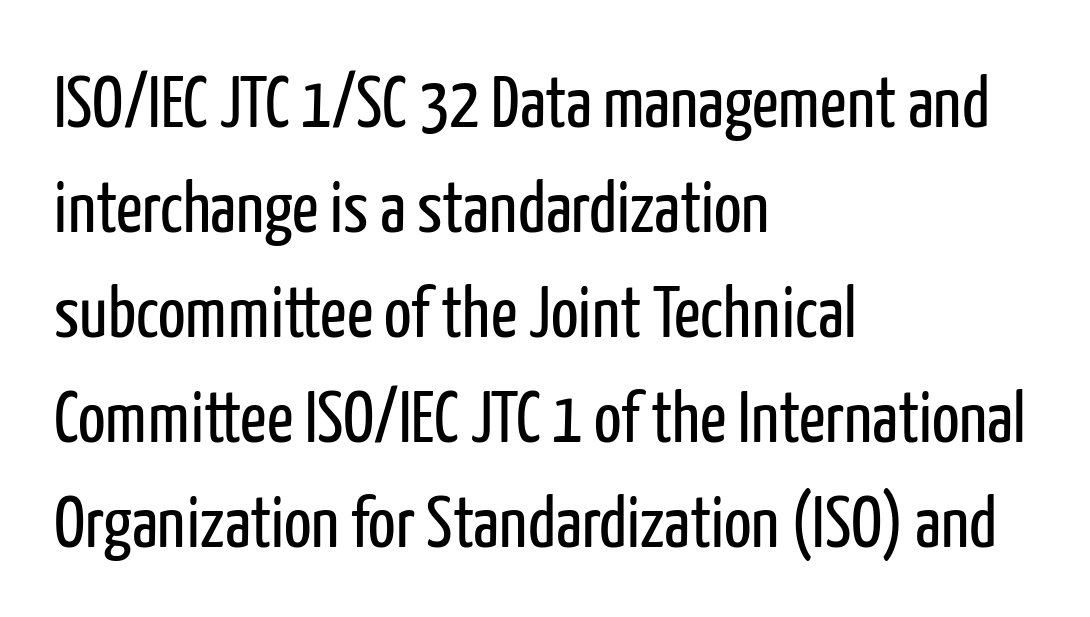
A typesetter would mark this as roman, not italic. This rendering uses left alignment, leaving the right contour irregular. Check where the strokes stop: nothing finishes them off — pure sans. Proportional: the letters do not fall into vertical columns. Glance below the letters and you will spot only blank space. No extra tracking has been applied to these lines.
